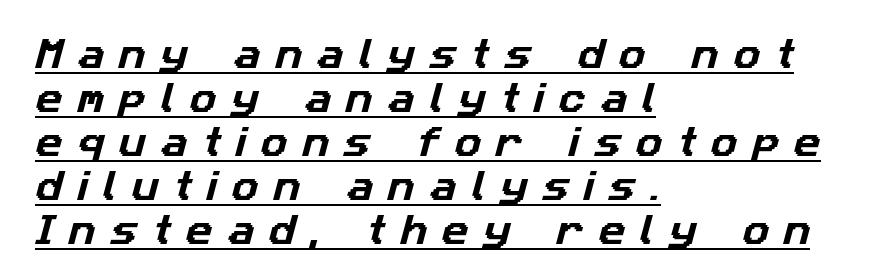
Nope, no serifs anywhere on these letters. Notice how a bar underscores the lettering throughout. The lines are quadded left. This sample has the flowing, uneven cadence of proportional lettering. Leading: standard. Loose tracking; the words dissolve into strings of separated letters.
